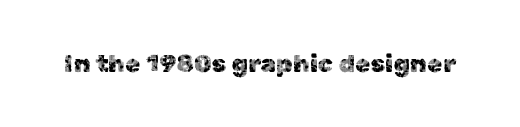
If you drew a line through each stem, it would be perfectly vertical. Characters follow at the spacing the type designer built in. The words here are not underlined.
